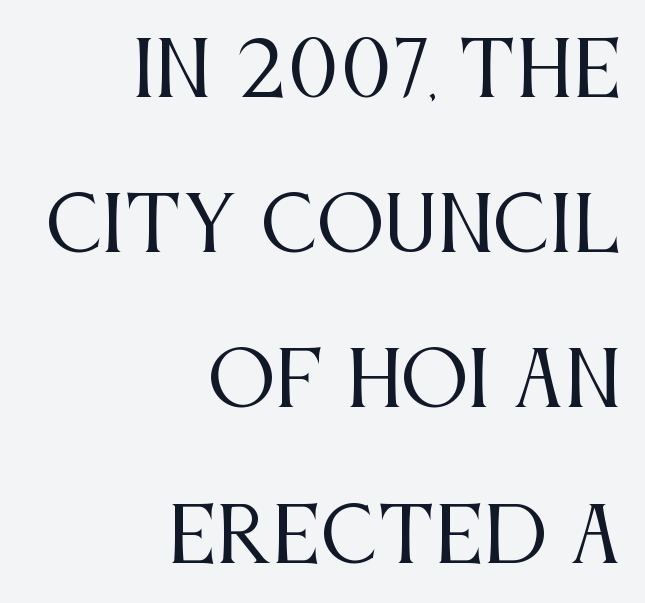
The image shows 75 px regular-weight, condensed serif type, upright; set right-aligned, loose line spacing (2.07x), normal letter spacing, not underlined; medium stroke contrast and a large x-height.
